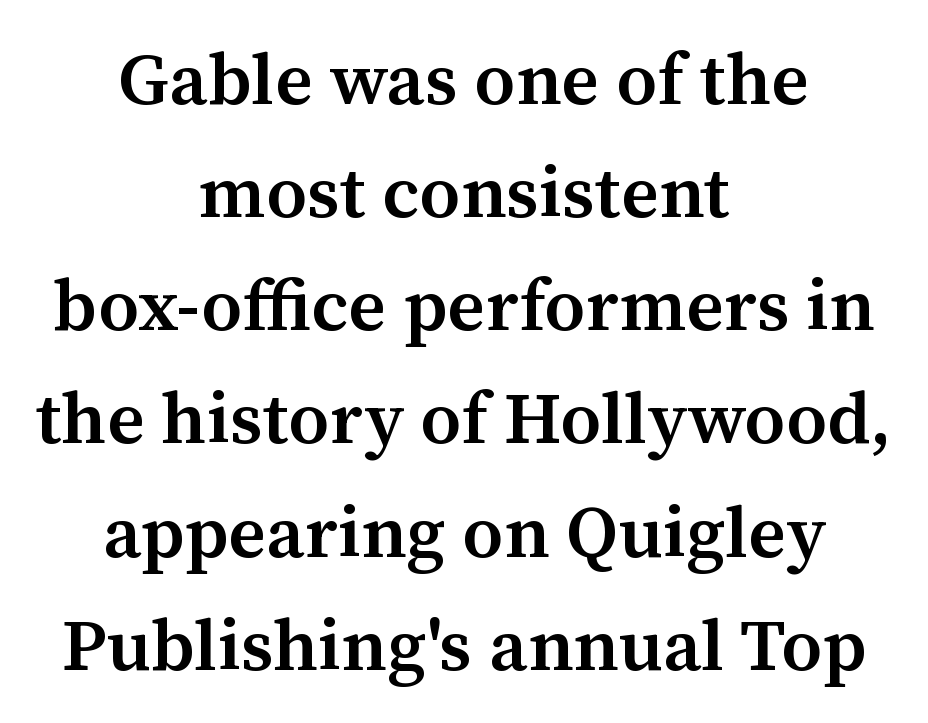
Q: Is the text bold? A: Semi-bold.
Q: Is the text italic (slanted)? A: No, it is upright.
Q: Is the typeface a serif or a sans-serif typeface? A: Serif.
Q: Is the text underlined? A: No.
Q: How is the paragraph aligned? A: Centered.
Q: Is the spacing between letters normal or unusually wide? A: Normal.
Q: Is the spacing between lines tight, normal or loose? A: Normal.
Q: Width (condensed, normal, or wide)? A: Normal.
Q: Stroke contrast? A: Medium.
Q: x-height? A: Medium.
Q: Monospaced? A: No.
